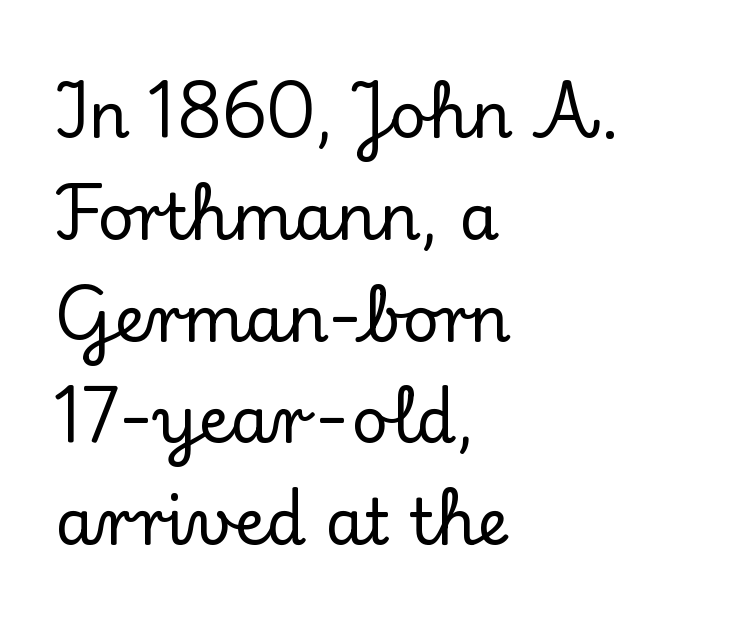
Font category for this specimen: serif. Bare-footed words on every line. Caption: standard tracking, unaltered. The rendering uses natural spacing where letterforms have individual widths. The lines sit at an ordinary, default distance from one another. Tall strokes in this sample are plumb rather than angled.
